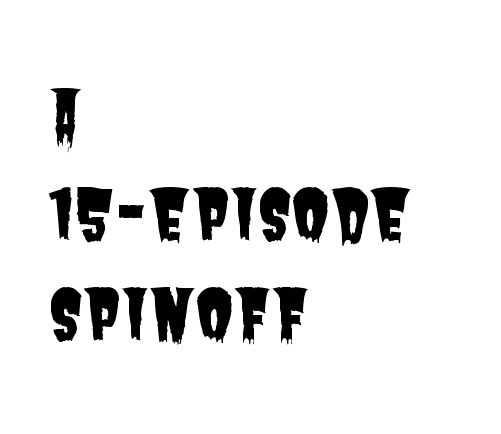
{"serif": "no", "width": "condensed", "stroke_contrast": "low", "x_height": "large", "monospaced": "no", "underline": "no", "align": "left", "line_spacing": "normal", "line_spacing_ratio": 1.46, "letter_spacing": "normal", "letter_spacing_em": 0.0, "glyph_px": 69}
